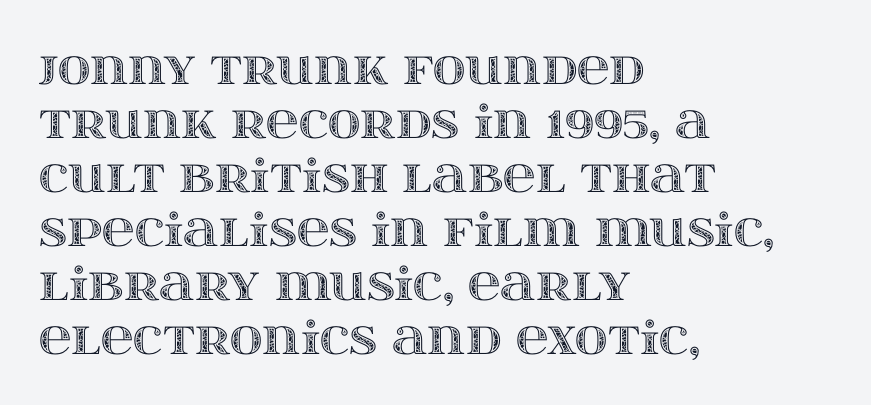
The image shows 45 px wide type, upright; set left-aligned, line spacing 1.2x, normal letter spacing, not underlined; a large x-height.
